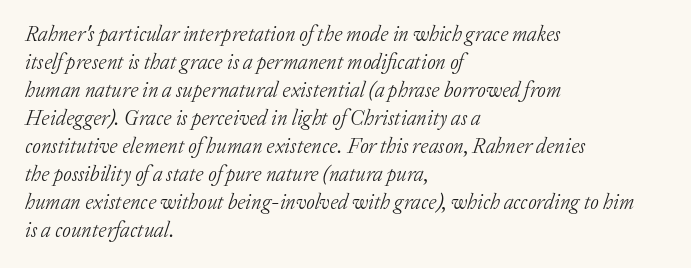
Q: Is the text bold? A: No.
Q: Is the text italic (slanted)? A: Yes, it leans right by about 20 degrees.
Q: Is the text underlined? A: No.
Q: How is the paragraph aligned? A: Left-aligned.
Q: Is the spacing between letters normal or unusually wide? A: Normal.
Q: Is the spacing between lines tight, normal or loose? A: Normal.
